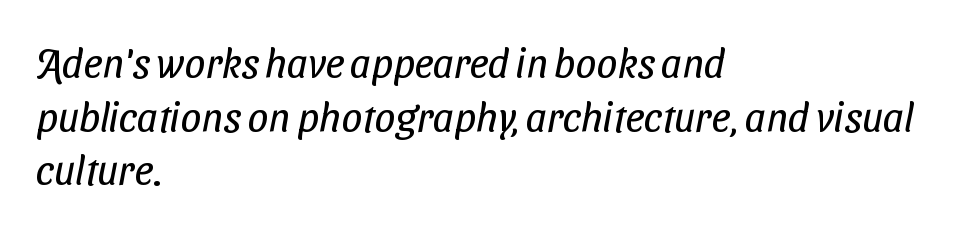
The image shows 41 px regular-weight, condensed sans-serif type; set left-aligned, normal line spacing (1.31x), normal letter spacing, not underlined; low stroke contrast and a medium x-height.
